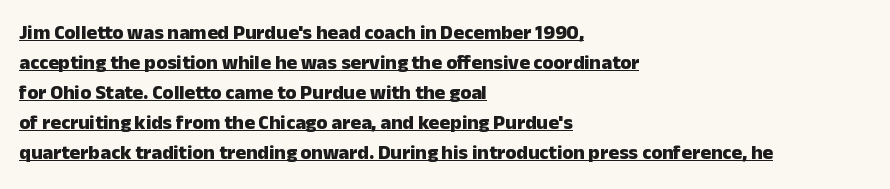
The image shows 20 px bold type, upright; set left-aligned, normal line spacing (1.5x), normal letter spacing, underlined.
